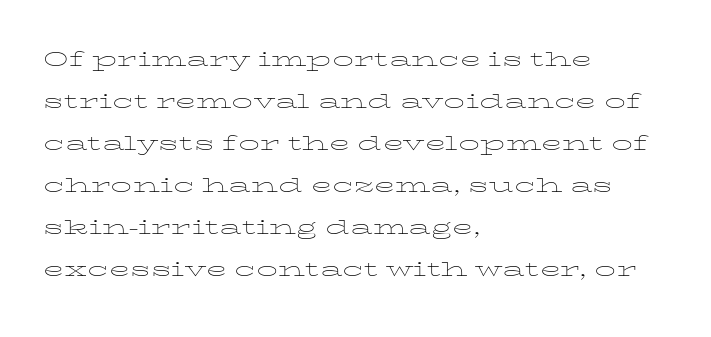
The passage shown stacks its lines at a standard gap. The setting favours the left margin, as ordinary paragraphs usually do. The passage shown has conventional tracking throughout. Notice how the stems are strictly vertical — no italics here.
